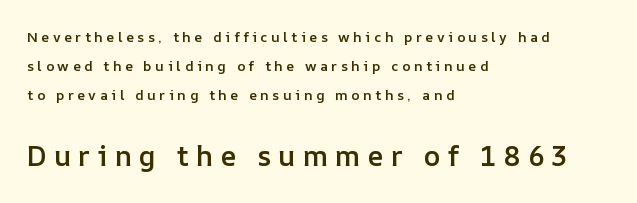
Q: Is the text bold? A: Semi-bold.
Q: Is the text italic (slanted)? A: No, it is upright.
Q: Is the text underlined? A: No.
Q: How is the paragraph aligned? A: Left-aligned.
Q: Is the spacing between letters normal or unusually wide? A: Unusually wide.
Q: Is the spacing between lines tight, normal or loose? A: Loose.
Q: Which block of text is set in a larger size, the first (top) or the second (bottom)? A: The second (bottom) one.
Q: Width (condensed, normal, or wide)? A: Normal.
Q: Stroke contrast? A: Low.
Q: x-height? A: Medium.
Q: Monospaced? A: No.
